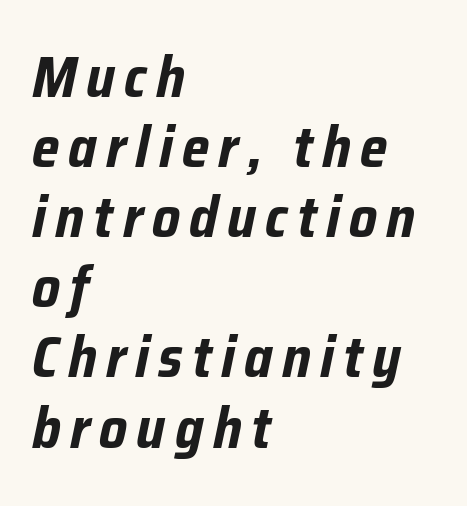
The image shows 57 px bold, condensed type, italic (leaning right); set left-aligned, line spacing 1.23x, not underlined; low stroke contrast and a medium x-height.
